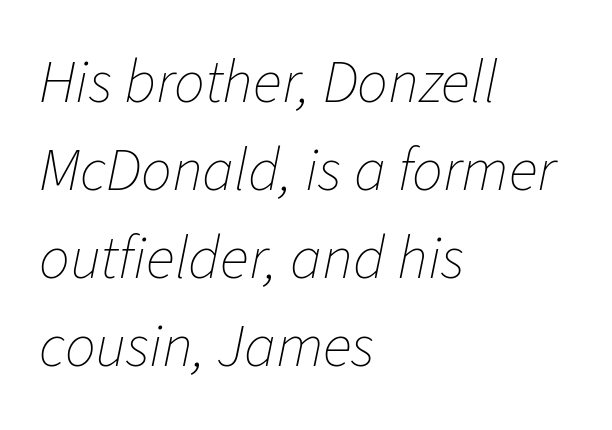
{"italic": "yes", "lean": "right", "slant_degrees": 11, "bold": "no", "weight": "thin", "width": "normal", "stroke_contrast": "low", "x_height": "medium", "monospaced": "no", "underline": "no", "align": "left", "line_spacing": "normal", "line_spacing_ratio": 1.44, "letter_spacing": "normal", "letter_spacing_em": 0.0, "glyph_px": 61}
